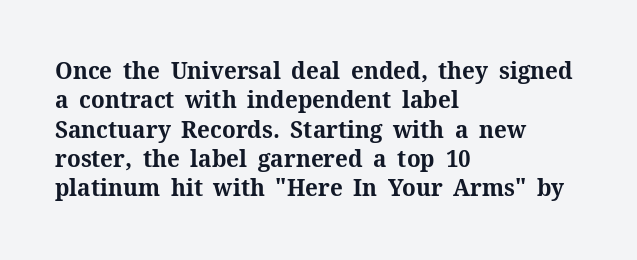
{"italic": "no", "bold": "yes", "underline": "no", "align": "left", "line_spacing_ratio": 1.22, "letter_spacing": "normal", "letter_spacing_em": 0.0, "glyph_px": 24}
